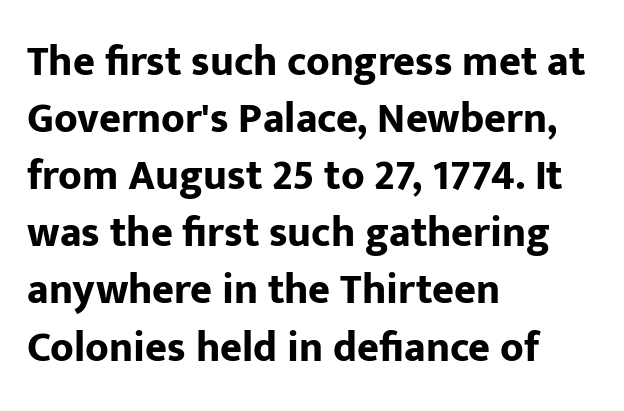
{"serif": "no", "italic": "no", "bold": "yes", "weight": "bold", "width": "normal", "stroke_contrast": "low", "x_height": "medium", "monospaced": "no", "underline": "no", "align": "left", "line_spacing": "normal", "line_spacing_ratio": 1.36, "letter_spacing": "normal", "letter_spacing_em": 0.0, "glyph_px": 42}
